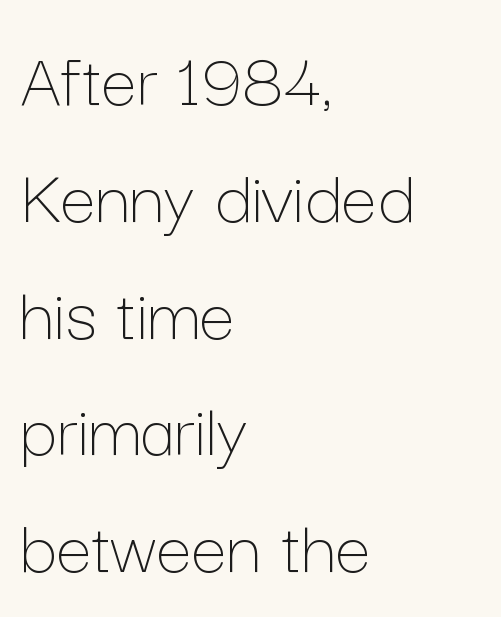
The image shows 80 px thin type, upright; set left-aligned, normal line spacing (1.46x), normal letter spacing, not underlined; low stroke contrast and a medium x-height.
